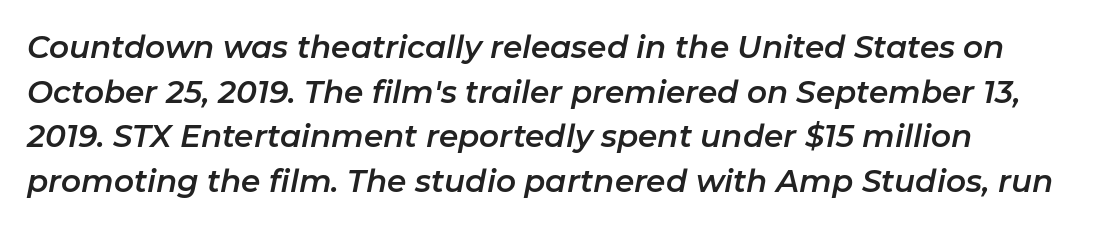
Q: Is the text italic (slanted)? A: Yes, it leans right by about 11 degrees.
Q: Is the text underlined? A: No.
Q: Is the spacing between letters normal or unusually wide? A: Normal.
Q: Is the spacing between lines tight, normal or loose? A: Normal.
Q: Width (condensed, normal, or wide)? A: Normal.
Q: Stroke contrast? A: Low.
Q: x-height? A: Medium.
Q: Monospaced? A: No.
